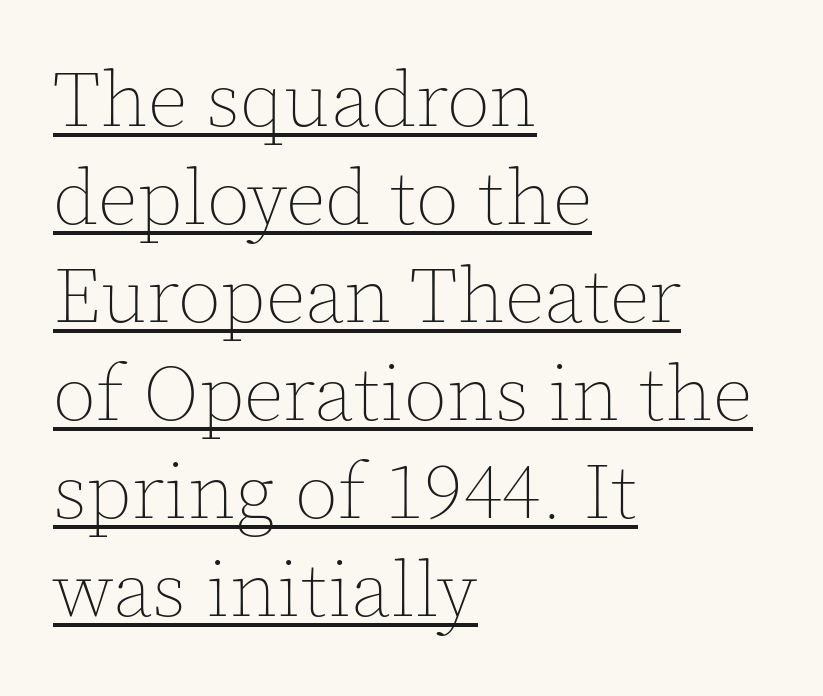
The image shows 79 px thin type, upright; set left-aligned, line spacing 1.24x, normal letter spacing, underlined; a medium x-height.
